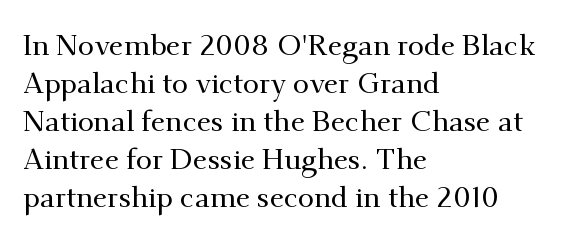
The rows are spaced the way most documents space them. The baseline area is clear. Character widths vary here, with narrow letters taking less room than wide ones. What kind of face is this? One with serifs. Every character sits straight up, as roman type does. Honestly, the letter spacing is just normal — you wouldn't notice it.
